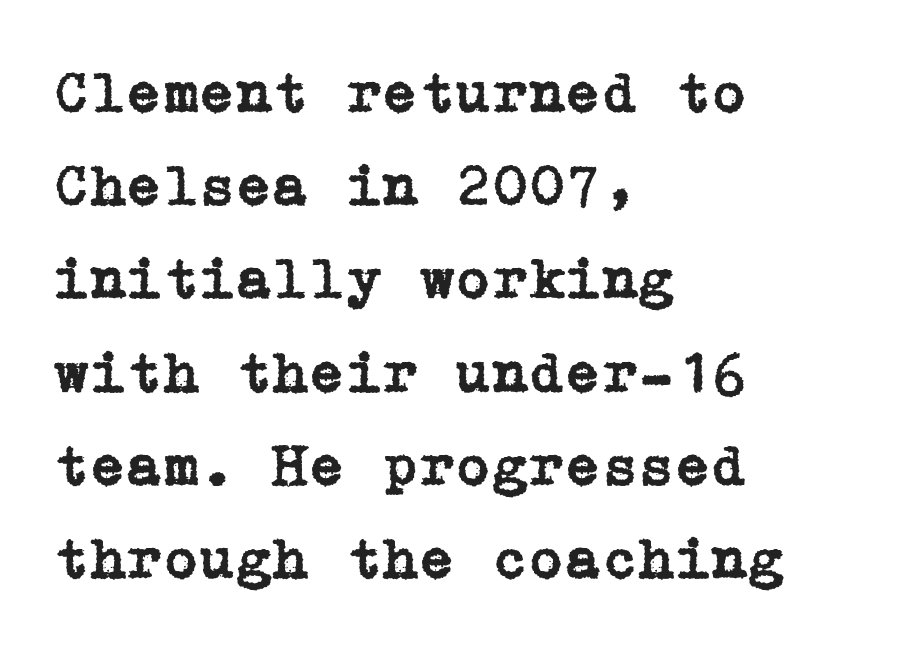
The image shows 59 px serif type, upright; set left-aligned, normal line spacing (1.58x), normal letter spacing, not underlined; low stroke contrast and a medium x-height.
